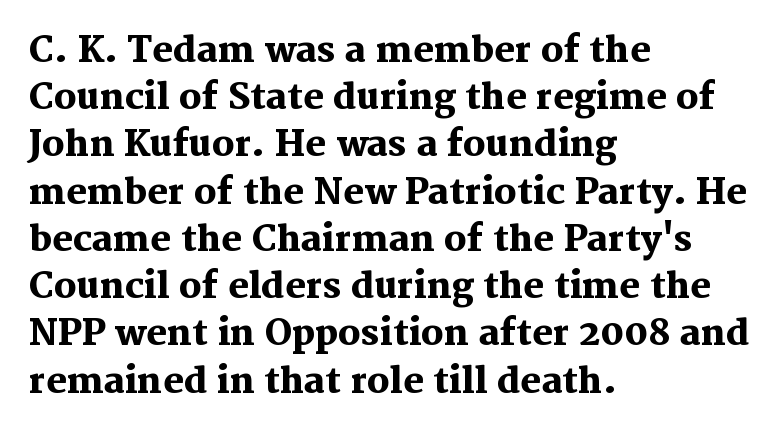
The image shows 35 px heavy serif type, upright; set left-aligned, normal line spacing (1.35x), normal letter spacing, not underlined; medium stroke contrast and a medium x-height.
